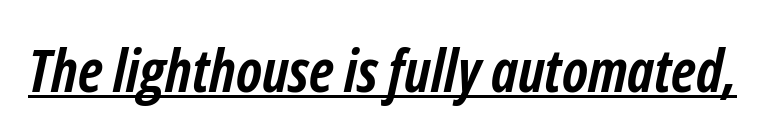
{"italic": "yes", "lean": "right", "slant_degrees": 12, "bold": "yes", "weight": "semibold", "width": "condensed", "stroke_contrast": "low", "x_height": "medium", "monospaced": "no", "underline": "yes", "letter_spacing": "normal", "letter_spacing_em": 0.0, "glyph_px": 59}
